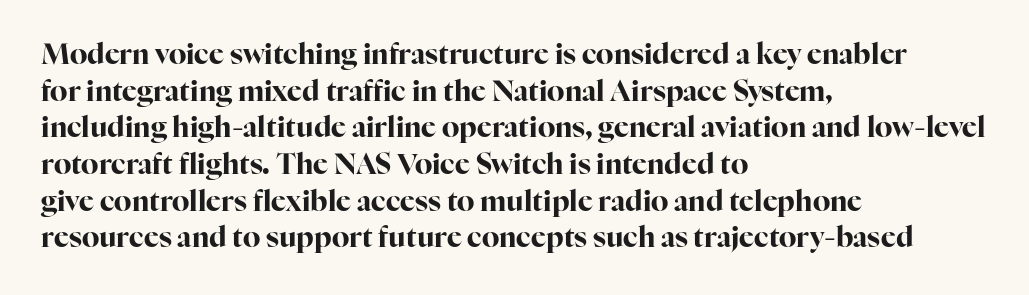
How heavy is the stroke? Heavy — this is a bold. Note: serifs present on the glyphs. The specimen reads as upright at a glance. Default kerning and tracking; the words read as compact shapes. Words float on clear page, feet unadorned.
